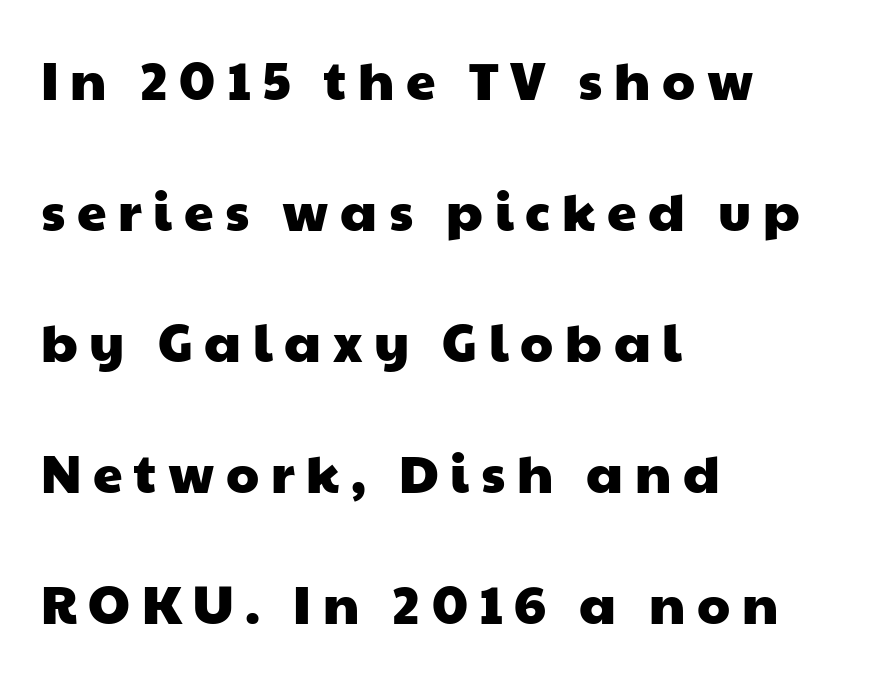
The lines are spread far apart with generous leading. No word sits above an underline. Loose tracking; the words dissolve into strings of separated letters. Each line starts at the same left margin while the right side varies. Spacing verdict: proportional, widths tailored to each character. The letters carry no serifs — their stems end cleanly without finishing strokes.
